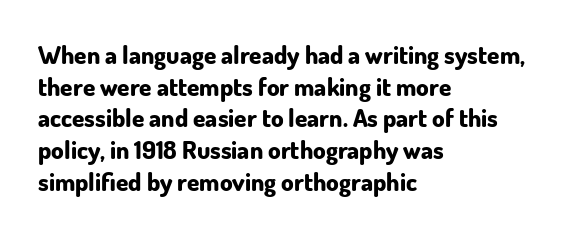
The image shows 25 px bold type, upright; set left-aligned, normal line spacing (1.27x), normal letter spacing, not underlined.
